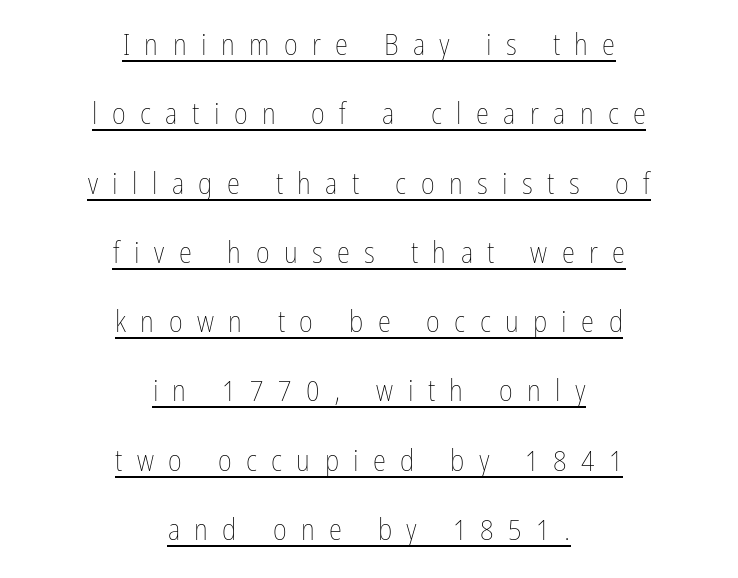
Honestly, the letter spacing is so wide it's the main thing you notice. Varying glyph widths throughout — classic text-font behaviour. The string is rendered with underlining switched on. No letter is thick-stroked: the sample isn't bold. No italicization has been applied; the sample stays upright.
